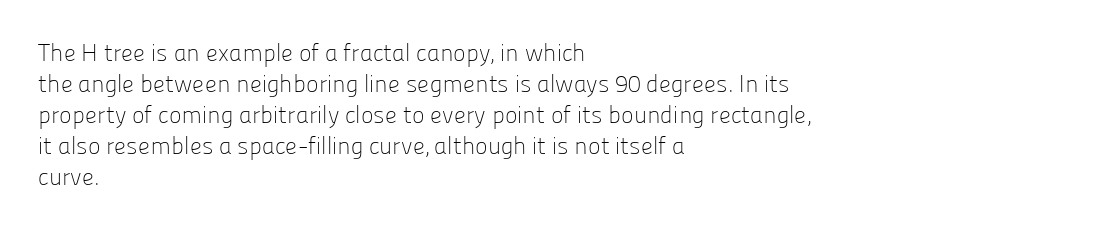
The image shows 24 px text type, upright; set left-aligned, normal line spacing (1.29x), normal letter spacing, not underlined.
